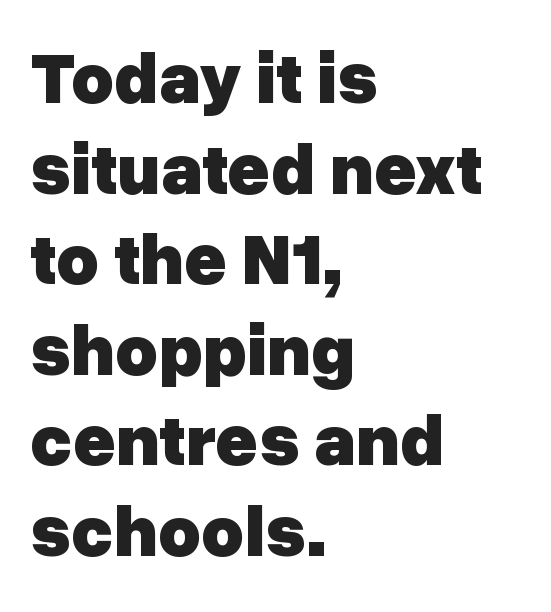
The image shows 73 px heavy sans-serif type, upright; set left-aligned, line spacing 1.24x, normal letter spacing, not underlined; low stroke contrast and a medium x-height.
